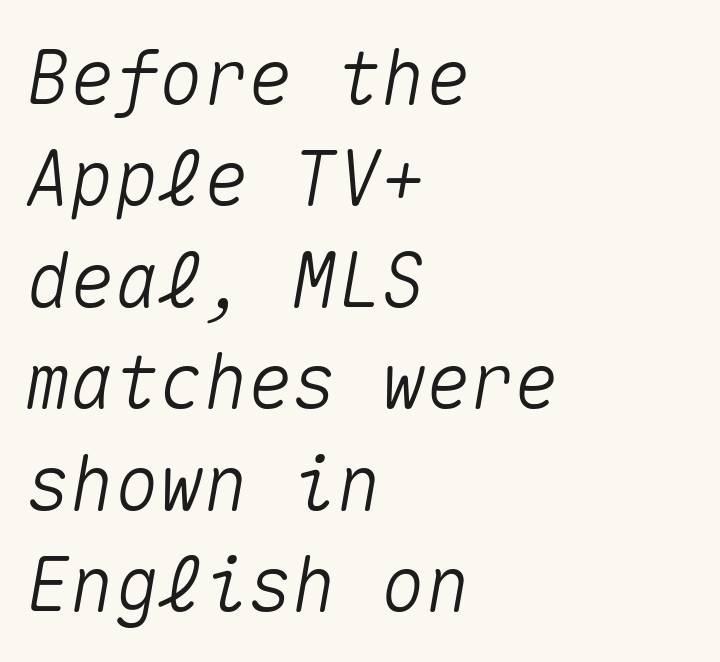
{"italic": "yes", "lean": "right", "slant_degrees": 10, "width": "normal", "stroke_contrast": "medium", "x_height": "medium", "monospaced": "yes", "underline": "no", "align": "left", "line_spacing": "normal", "line_spacing_ratio": 1.37, "letter_spacing": "normal", "letter_spacing_em": 0.0, "glyph_px": 74}
